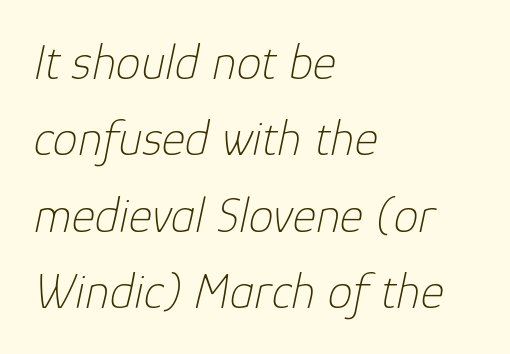
{"italic": "yes", "lean": "right", "slant_degrees": 12, "bold": "no", "weight": "thin", "width": "normal", "stroke_contrast": "low", "x_height": "medium", "monospaced": "no", "underline": "no", "align": "left", "line_spacing": "normal", "line_spacing_ratio": 1.53, "letter_spacing": "normal", "letter_spacing_em": 0.0, "glyph_px": 50}
